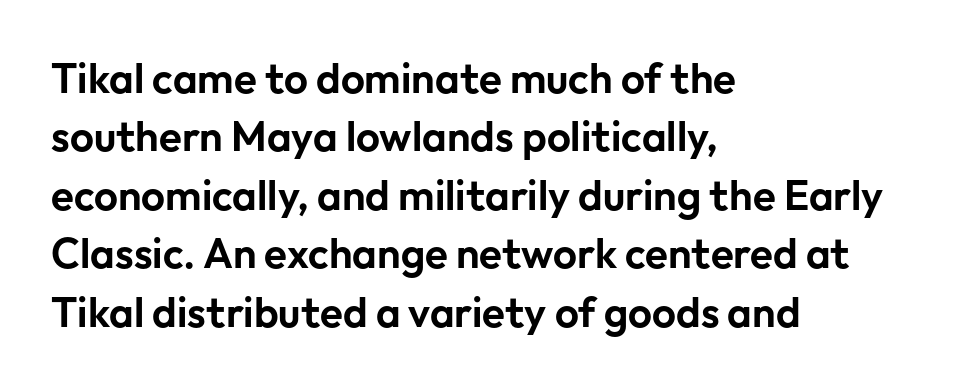
Q: Is the text italic (slanted)? A: No, it is upright.
Q: Is the typeface a serif or a sans-serif typeface? A: Sans-serif.
Q: Is the text underlined? A: No.
Q: How is the paragraph aligned? A: Left-aligned.
Q: Is the spacing between letters normal or unusually wide? A: Normal.
Q: Is the spacing between lines tight, normal or loose? A: Normal.
Q: Width (condensed, normal, or wide)? A: Normal.
Q: Stroke contrast? A: Low.
Q: x-height? A: Medium.
Q: Monospaced? A: No.
